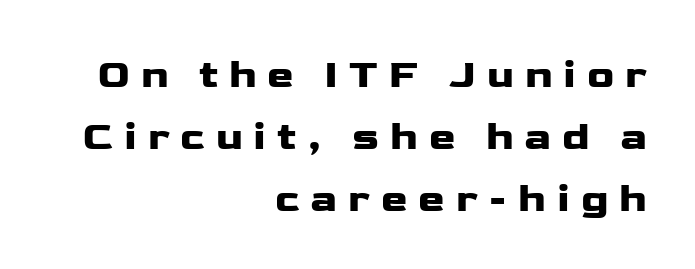
The image shows 40 px wide sans-serif type, upright; set right-aligned, normal line spacing (1.55x), unusually wide letter spacing (+0.27 em), not underlined; low stroke contrast and a medium x-height.
